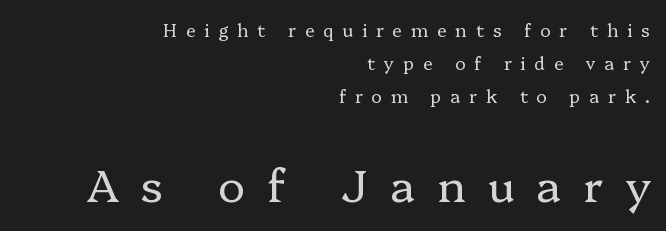
{"serif": "yes", "italic": "no", "bold": "no", "weight": "regular", "width": "normal", "stroke_contrast": "low", "x_height": "medium", "monospaced": "no", "underline": "no", "align": "right", "line_spacing_ratio": 1.84, "letter_spacing": "wide", "letter_spacing_em": 0.49, "larger_block": "second", "size_ratio": 2.5, "glyph_px": 45}
